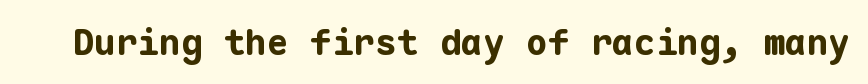
The image shows 36 px bold sans-serif type, upright, monospaced; set normal letter spacing, not underlined; low stroke contrast and a medium x-height.
